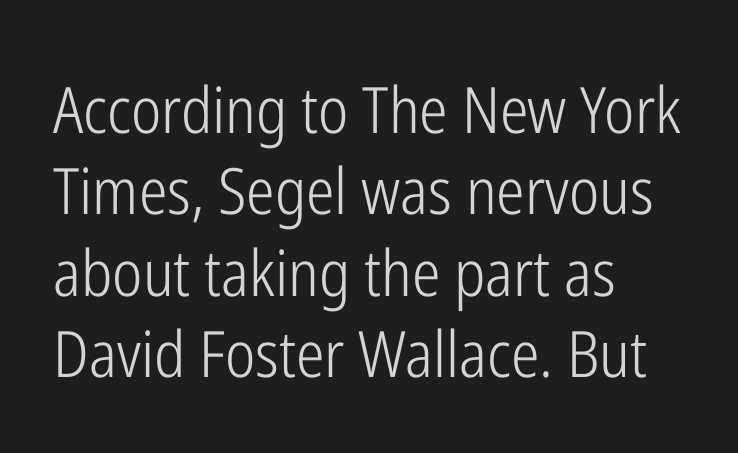
A typesetter would mark this as roman, not italic. Regarding leading, the lines here are spaced in the standard way. The space directly below the letters is spotless. The face used here is proportionally spaced, like ordinary book or web type. The typesetting does not lean heavy: it is not bold. Alignment: flush left.
